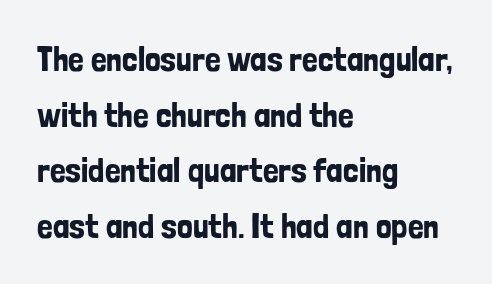
Every character sits straight up, as roman type does. The area under the type is left untouched. This sample is left-justified, so line endings fall wherever the words run out. The characters display no serif detailing; their extremities are plain.
